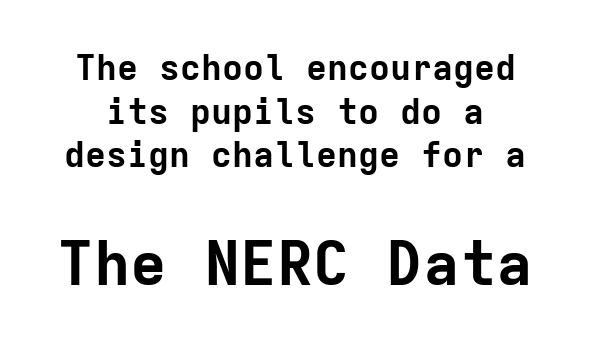
Each letter, wide or thin by design, is forced into the same width here. Bigger letters appear in the bottom chunk; the top chunk is reduced. The horizontal fit of the characters is conventional and even. Heavy, bold letterforms. Vertical strokes here are truly vertical. Each row of text sits above clean, open space.
